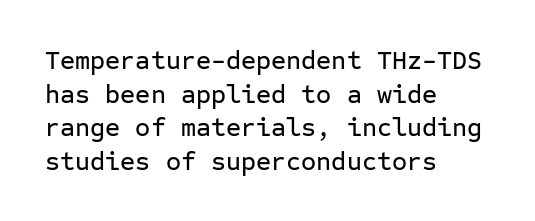
Q: Is the text italic (slanted)? A: No, it is upright.
Q: Is the text underlined? A: No.
Q: How is the paragraph aligned? A: Left-aligned.
Q: Is the spacing between letters normal or unusually wide? A: Normal.
Q: Is the spacing between lines tight, normal or loose? A: Normal.
